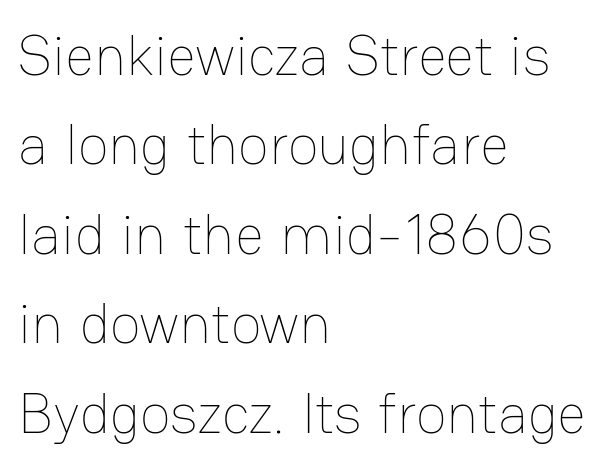
Q: Is the text bold? A: No.
Q: Is the text italic (slanted)? A: No, it is upright.
Q: Is the text underlined? A: No.
Q: How is the paragraph aligned? A: Left-aligned.
Q: Is the spacing between letters normal or unusually wide? A: Normal.
Q: Is the spacing between lines tight, normal or loose? A: Normal.
Q: Width (condensed, normal, or wide)? A: Normal.
Q: Stroke contrast? A: Low.
Q: x-height? A: Medium.
Q: Monospaced? A: No.
